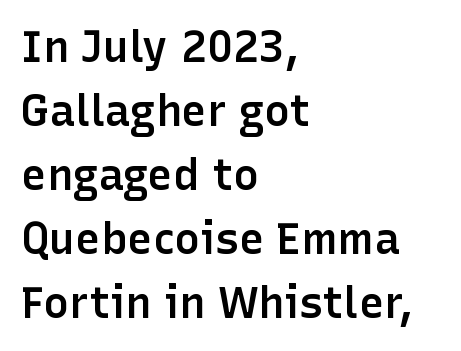
{"serif": "no", "italic": "no", "bold": "semi", "weight": "semibold", "width": "normal", "stroke_contrast": "low", "x_height": "medium", "monospaced": "no", "underline": "no", "align": "left", "line_spacing": "normal", "line_spacing_ratio": 1.49, "letter_spacing": "normal", "letter_spacing_em": 0.0, "glyph_px": 43}
